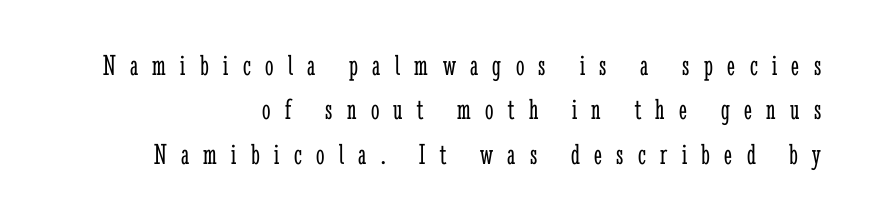
Q: Is the text bold? A: No.
Q: Is the text italic (slanted)? A: No, it is upright.
Q: Is the typeface a serif or a sans-serif typeface? A: Serif.
Q: Is the text underlined? A: No.
Q: How is the paragraph aligned? A: Right-aligned.
Q: Is the spacing between letters normal or unusually wide? A: Unusually wide.
Q: Is the spacing between lines tight, normal or loose? A: Normal.
Q: Width (condensed, normal, or wide)? A: Condensed.
Q: Stroke contrast? A: Low.
Q: x-height? A: Medium.
Q: Monospaced? A: No.
